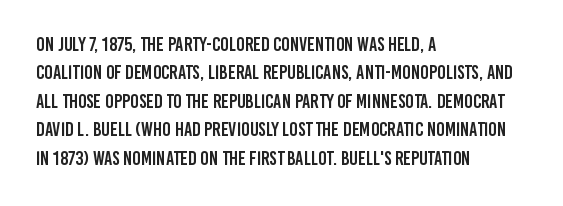
The image shows 20 px text type, upright; set left-aligned, normal line spacing (1.42x), normal letter spacing, not underlined.
